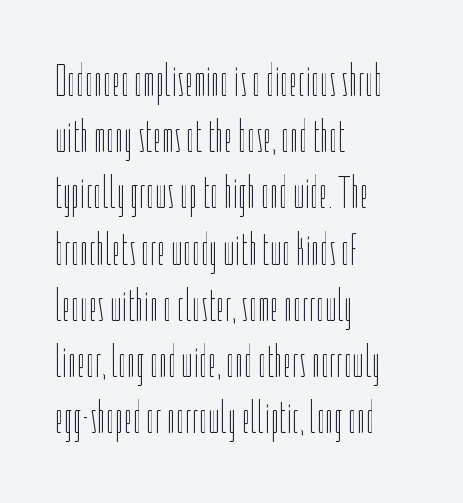
The image shows 45 px thin, condensed type, upright; set left-aligned, normal line spacing (1.25x), normal letter spacing, not underlined; low stroke contrast and a medium x-height.
